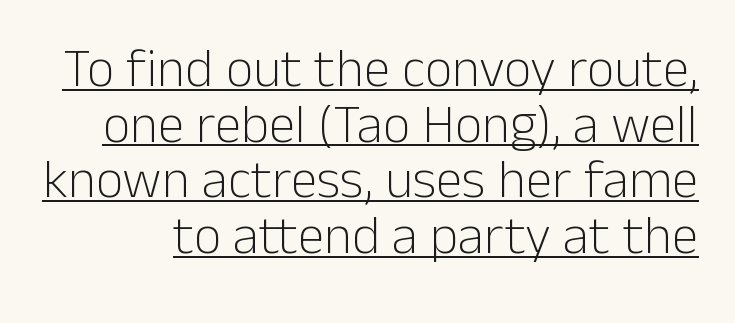
The image shows 54 px light sans-serif type, upright; set tight line spacing (1.03x), normal letter spacing, underlined; low stroke contrast and a medium x-height.
